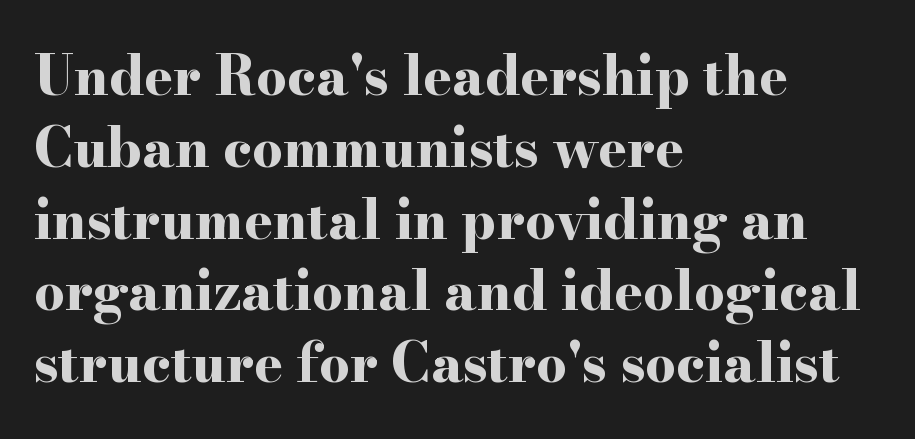
The image shows 54 px bold, wide serif type, upright; set left-aligned, normal line spacing (1.33x), normal letter spacing, not underlined; high stroke contrast and a small x-height.
